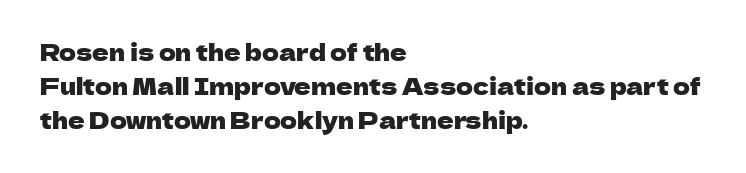
Q: Is the text italic (slanted)? A: No, it is upright.
Q: Is the text underlined? A: No.
Q: How is the paragraph aligned? A: Left-aligned.
Q: Is the spacing between letters normal or unusually wide? A: Normal.
Q: Is the spacing between lines tight, normal or loose? A: Normal.
